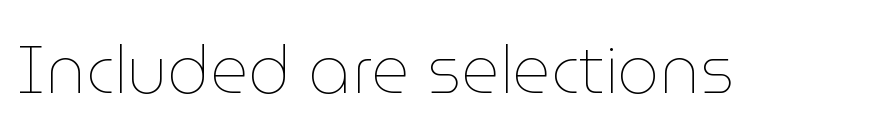
{"italic": "no", "bold": "no", "weight": "thin", "width": "normal", "stroke_contrast": "low", "x_height": "medium", "monospaced": "no", "underline": "no", "letter_spacing": "normal", "letter_spacing_em": 0.0, "glyph_px": 66}
